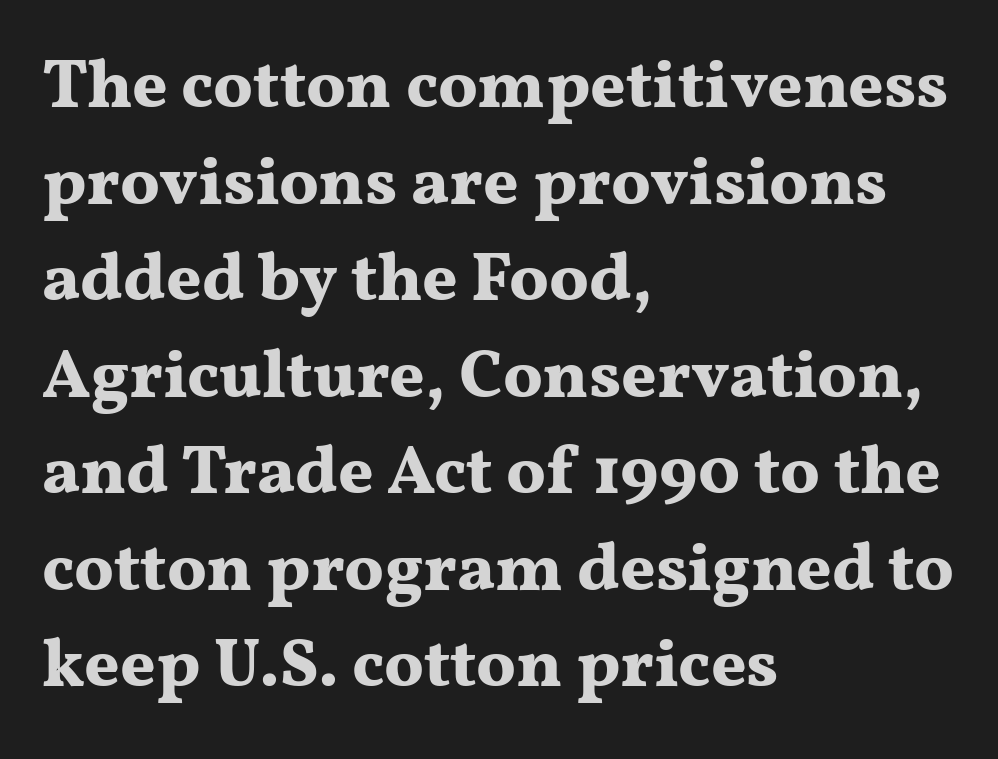
The image shows 68 px bold, wide serif type, upright; set left-aligned, normal line spacing (1.42x), normal letter spacing, not underlined; medium stroke contrast and a medium x-height.
